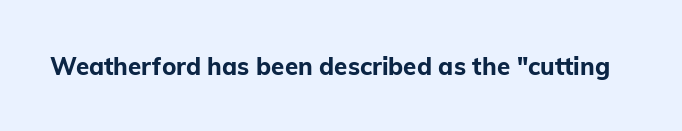
{"italic": "no", "bold": "yes", "underline": "no", "letter_spacing": "normal", "letter_spacing_em": 0.0, "glyph_px": 24}
